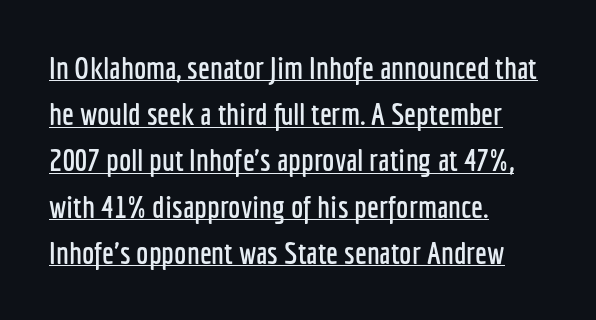
Emphasis is given by a line drawn under the lettering. The letters stand upright; this is a roman face. This rendering employs a face without finishing strokes, i.e., a sans-serif. The letterforms sit shoulder to shoulder at normal distance.
